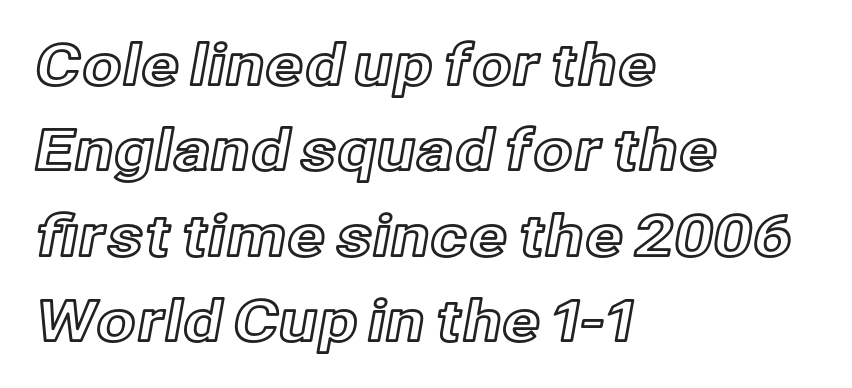
The image shows 57 px text type; set left-aligned, normal line spacing (1.5x), normal letter spacing, not underlined; a medium x-height.
